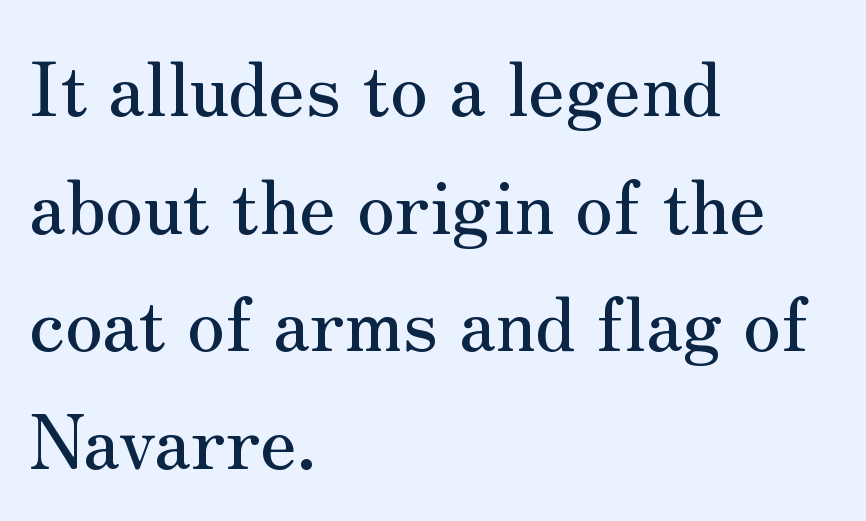
Glance below the letters and you will spot only blank space. Vertical strokes here are truly vertical. Short and long lines alike share a common starting point at left. Little horizontal feet cap the strokes, marking this as serif type.
